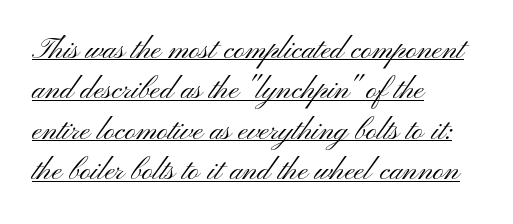
Q: Is the text bold? A: No.
Q: Is the text italic (slanted)? A: Yes.
Q: Is the typeface a serif or a sans-serif typeface? A: Sans-serif.
Q: Is the text underlined? A: Yes.
Q: How is the paragraph aligned? A: Left-aligned.
Q: Is the spacing between letters normal or unusually wide? A: Normal.
Q: Is the spacing between lines tight, normal or loose? A: Normal.
Q: Width (condensed, normal, or wide)? A: Wide.
Q: Stroke contrast? A: Medium.
Q: x-height? A: Small.
Q: Monospaced? A: No.
